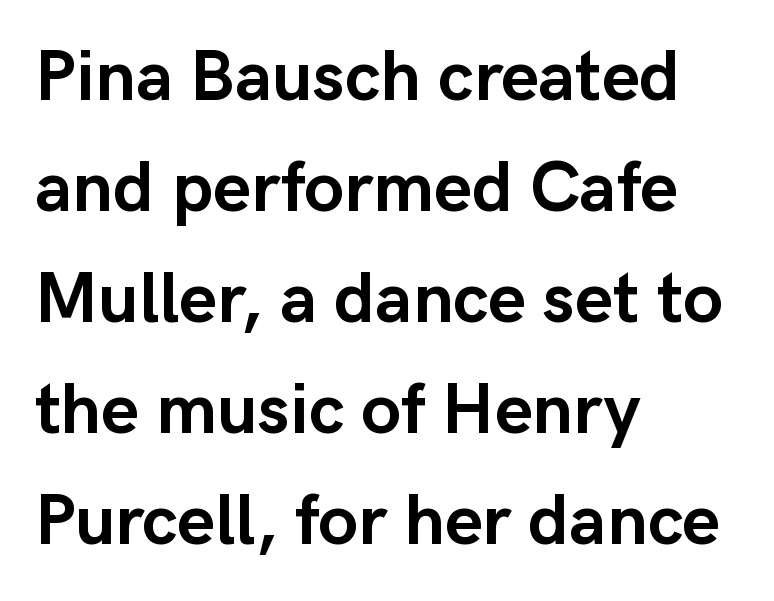
Q: Is the text bold? A: Yes.
Q: Is the text italic (slanted)? A: No, it is upright.
Q: Is the typeface a serif or a sans-serif typeface? A: Sans-serif.
Q: Is the text underlined? A: No.
Q: How is the paragraph aligned? A: Left-aligned.
Q: Is the spacing between letters normal or unusually wide? A: Normal.
Q: Is the spacing between lines tight, normal or loose? A: Normal.
Q: Width (condensed, normal, or wide)? A: Normal.
Q: Stroke contrast? A: Low.
Q: x-height? A: Medium.
Q: Monospaced? A: No.
